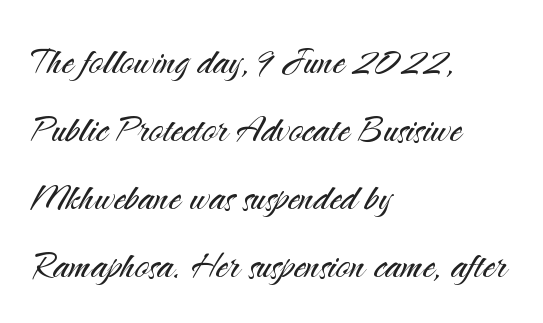
The image shows 47 px light sans-serif type; set left-aligned, normal line spacing (1.45x), normal letter spacing, not underlined; medium stroke contrast and a small x-height.
